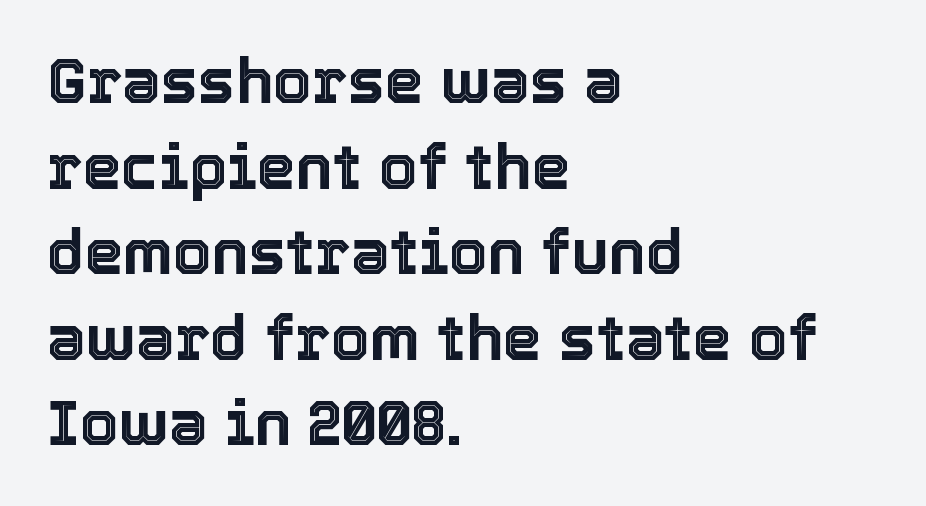
{"italic": "no", "width": "normal", "x_height": "medium", "monospaced": "no", "underline": "no", "align": "left", "line_spacing": "normal", "line_spacing_ratio": 1.38, "letter_spacing": "normal", "letter_spacing_em": 0.0, "glyph_px": 62}
